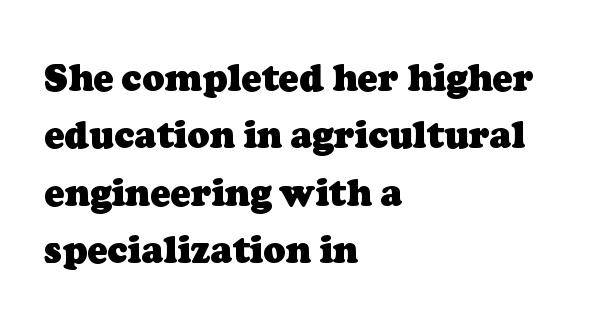
The image shows 37 px heavy serif type; set left-aligned, normal line spacing (1.55x), normal letter spacing, not underlined; low stroke contrast and a medium x-height.
